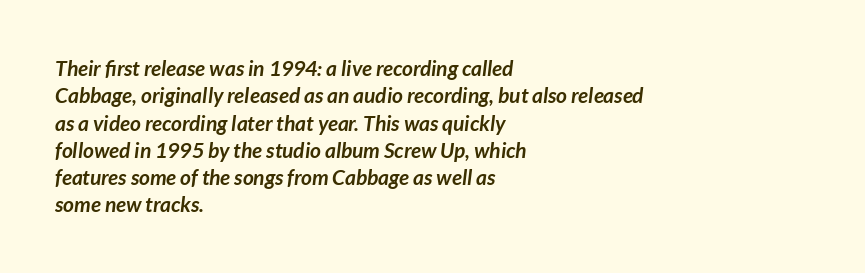
{"italic": "yes", "lean": "right", "slant_degrees": 7, "bold": "yes", "underline": "no", "align": "left", "line_spacing": "normal", "line_spacing_ratio": 1.3, "letter_spacing": "normal", "letter_spacing_em": 0.0, "glyph_px": 21}
